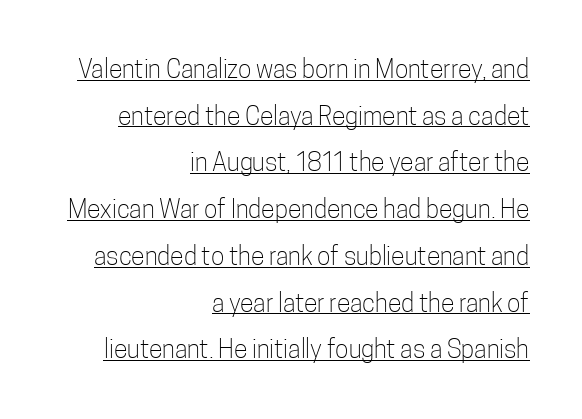
The font sits on the lighter half of the weight spectrum, regular included. This rendering leaves character spacing at its baseline value. Ascenders rise straight up at ninety degrees. In CSS terms this would be text-align: right. Check the space under the baseline: a stroke is drawn there.
